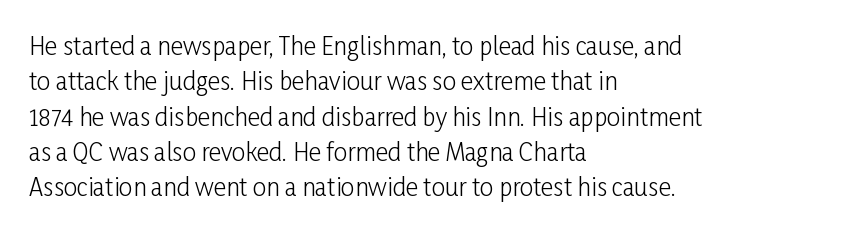
Tracking value appears to be zero — textbook default spacing. Posture: straight, roman, zero tilt. Leftover space on each line is placed entirely after the last word. This is not heavy type; no bold has been used.
